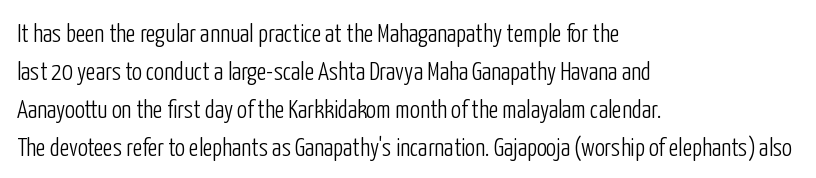
The font's upright variant was chosen for this text. The specimen omits any rule beneath the text block's lines. All the whitespace from short lines collects on the right. Tracking here is standard; glyphs follow each other at the usual distance.
